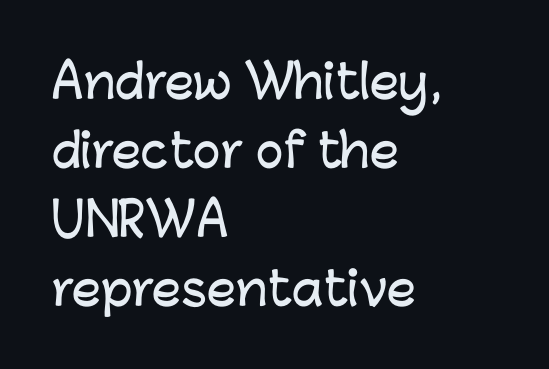
Q: Is the text italic (slanted)? A: No, it is upright.
Q: Is the typeface a serif or a sans-serif typeface? A: Sans-serif.
Q: Is the text underlined? A: No.
Q: How is the paragraph aligned? A: Left-aligned.
Q: Is the spacing between letters normal or unusually wide? A: Normal.
Q: Is the spacing between lines tight, normal or loose? A: Normal.
Q: Width (condensed, normal, or wide)? A: Normal.
Q: Stroke contrast? A: Low.
Q: x-height? A: Medium.
Q: Monospaced? A: No.
